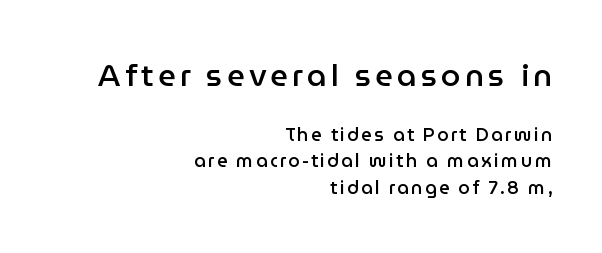
Q: Is the text bold? A: Semi-bold.
Q: Is the text italic (slanted)? A: No, it is upright.
Q: Is the typeface a serif or a sans-serif typeface? A: Sans-serif.
Q: Is the text underlined? A: No.
Q: How is the paragraph aligned? A: Right-aligned.
Q: Is the spacing between lines tight, normal or loose? A: Normal.
Q: Which block of text is set in a larger size, the first (top) or the second (bottom)? A: The first (top) one.
Q: Width (condensed, normal, or wide)? A: Normal.
Q: Stroke contrast? A: Low.
Q: x-height? A: Medium.
Q: Monospaced? A: No.
